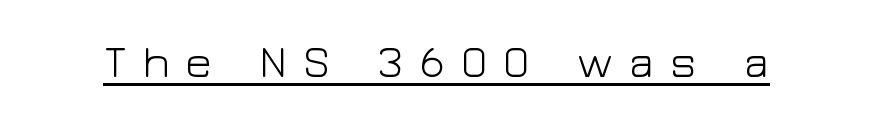
Q: Is the text bold? A: No.
Q: Is the text italic (slanted)? A: No, it is upright.
Q: Is the typeface a serif or a sans-serif typeface? A: Sans-serif.
Q: Is the text underlined? A: Yes.
Q: Is the spacing between letters normal or unusually wide? A: Unusually wide.
Q: Width (condensed, normal, or wide)? A: Wide.
Q: Stroke contrast? A: Low.
Q: x-height? A: Medium.
Q: Monospaced? A: No.
